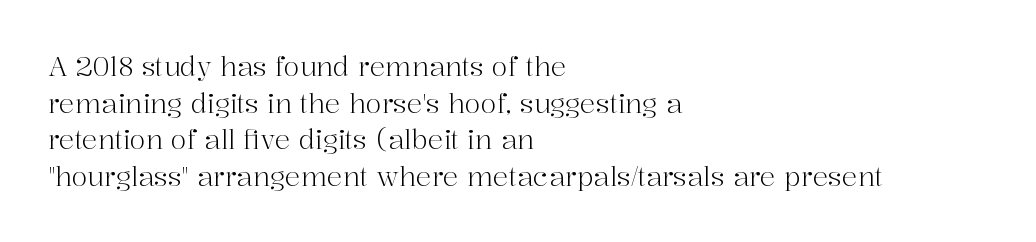
The image shows 26 px text type, upright; set left-aligned, normal line spacing (1.41x), normal letter spacing, not underlined.
